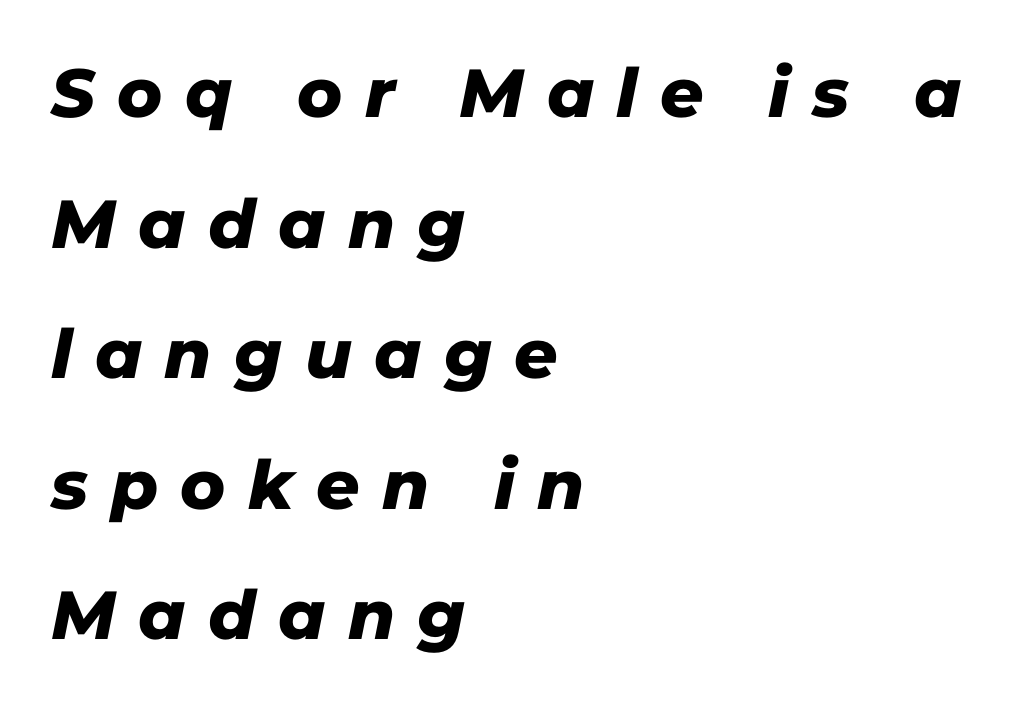
{"serif": "no", "width": "normal", "stroke_contrast": "low", "x_height": "medium", "monospaced": "no", "underline": "no", "align": "left", "line_spacing": "loose", "line_spacing_ratio": 1.92, "letter_spacing": "wide", "letter_spacing_em": 0.33, "glyph_px": 68}
